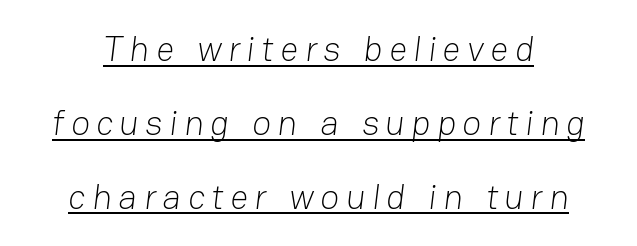
{"serif": "no", "bold": "no", "weight": "light", "width": "normal", "stroke_contrast": "low", "x_height": "medium", "monospaced": "no", "underline": "yes", "line_spacing": "loose", "line_spacing_ratio": 2.11, "glyph_px": 35}
